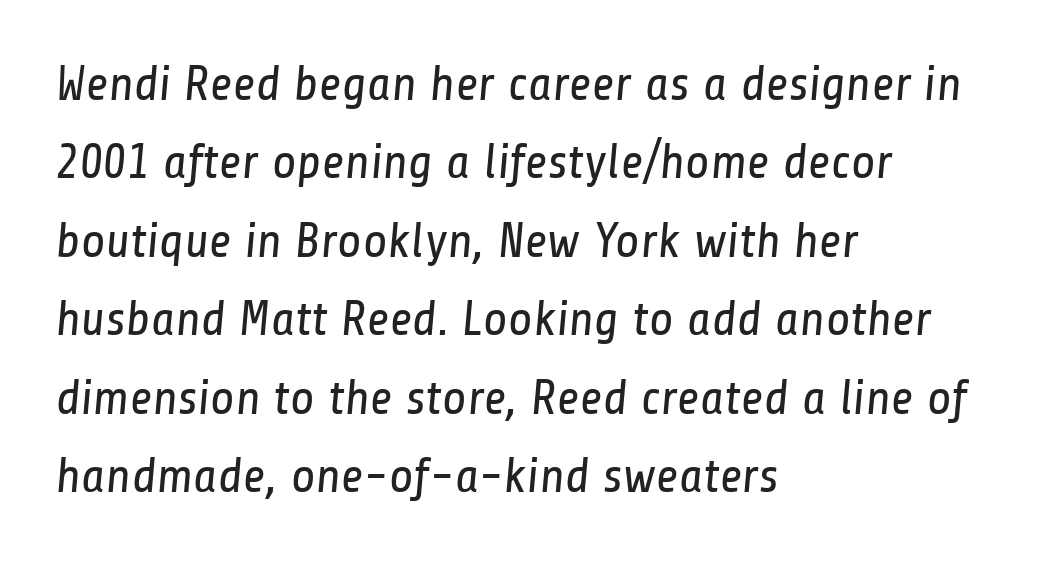
Is there much room between lines? A standard amount, neither cramped nor airy. The passage shown is typed in a proportional face where columns would drift. The strip under each line holds only bare page. Caption: multi-line text, flush left, ragged right.
